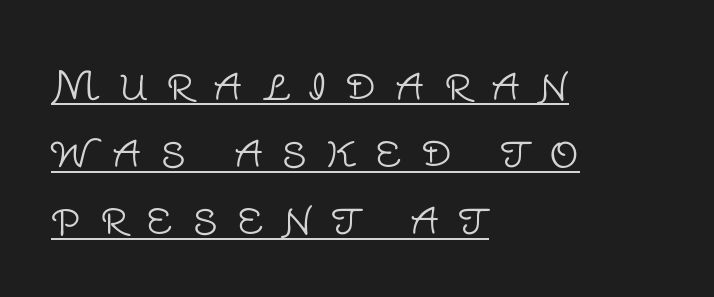
{"serif": "no", "bold": "no", "weight": "light", "width": "normal", "stroke_contrast": "low", "x_height": "large", "monospaced": "no", "underline": "yes", "align": "left", "line_spacing": "normal", "line_spacing_ratio": 1.64, "letter_spacing": "wide", "letter_spacing_em": 0.46, "glyph_px": 41}
